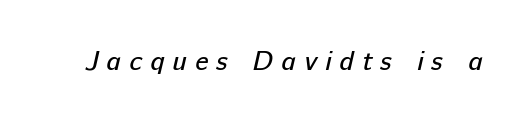
Q: Is the text bold? A: No.
Q: Is the text underlined? A: No.
Q: Is the spacing between letters normal or unusually wide? A: Unusually wide.
